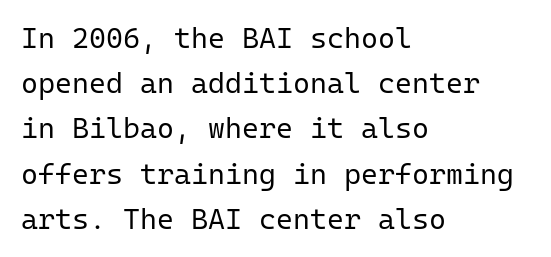
{"serif": "no", "italic": "no", "bold": "no", "weight": "regular", "width": "normal", "stroke_contrast": "low", "x_height": "medium", "monospaced": "yes", "underline": "no", "align": "left", "line_spacing": "normal", "line_spacing_ratio": 1.56, "letter_spacing": "normal", "letter_spacing_em": 0.0, "glyph_px": 29}
